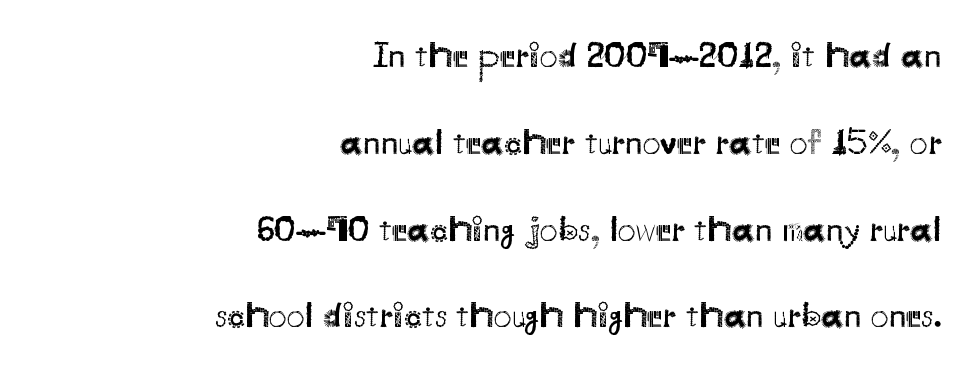
The image shows 36 px regular-weight sans-serif type, upright; set right-aligned, loose line spacing (2.41x), normal letter spacing, not underlined; medium stroke contrast and a small x-height.
